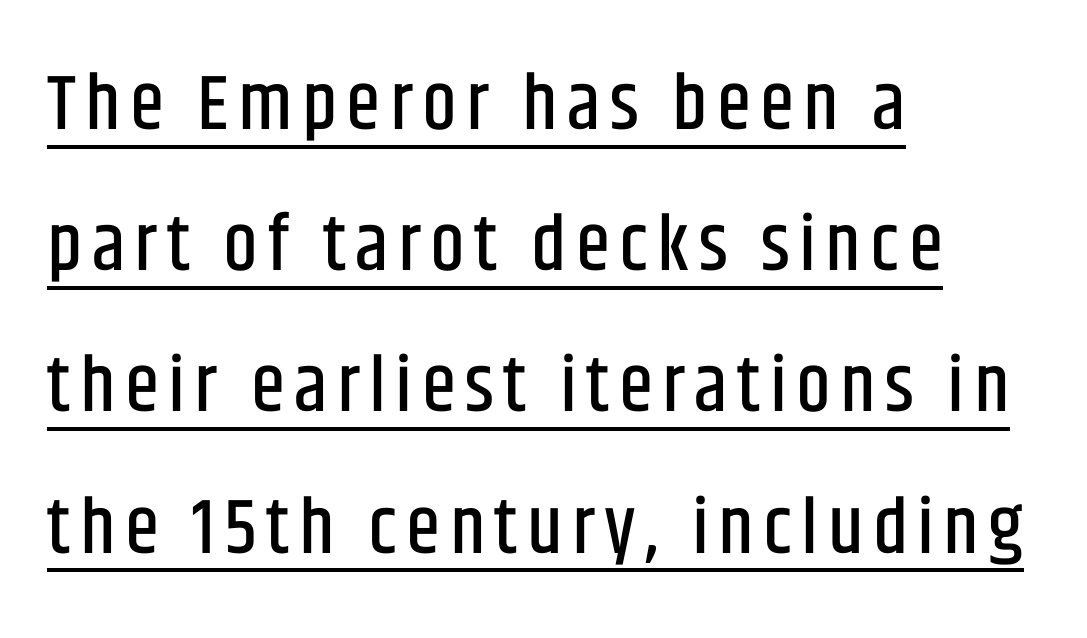
The image shows 78 px condensed sans-serif type, upright; set left-aligned, line spacing 1.81x, underlined; low stroke contrast and a large x-height.
